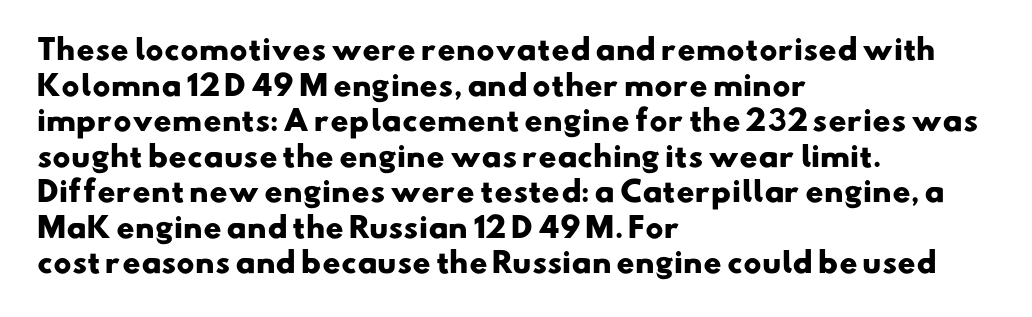
The baseline area is clear. Each line starts at the same left margin while the right side varies. How would I describe the line gaps? Plain and ordinary. Summary of weight: heavy, a full bold. Note: no serifs on the glyphs. Is this a fixed-width face? No — the glyphs have proportional, varying widths.
